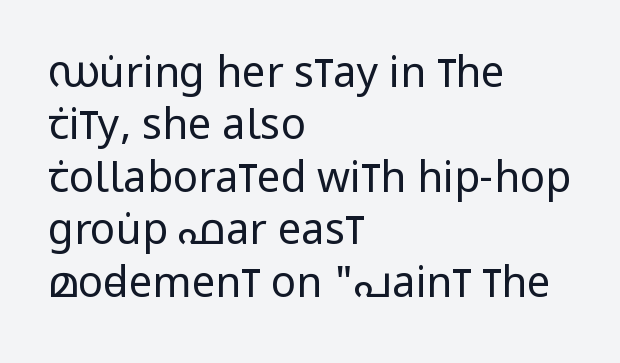
{"serif": "no", "italic": "no", "bold": "no", "weight": "regular", "width": "condensed", "stroke_contrast": "low", "x_height": "large", "monospaced": "no", "underline": "no", "align": "left", "line_spacing": "normal", "line_spacing_ratio": 1.25, "letter_spacing": "normal", "letter_spacing_em": 0.0, "glyph_px": 42}
